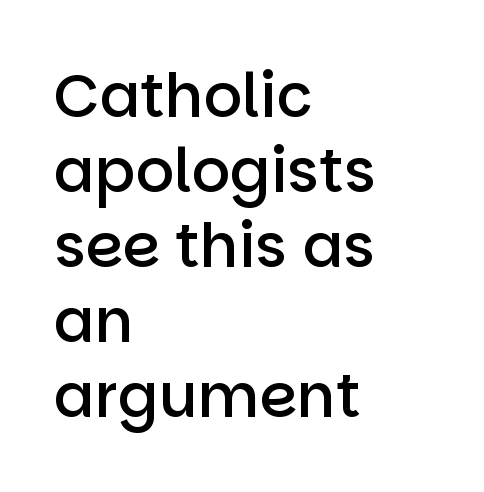
{"serif": "no", "italic": "no", "bold": "semi", "weight": "semibold", "width": "normal", "stroke_contrast": "low", "x_height": "large", "monospaced": "no", "underline": "no", "align": "left", "line_spacing": "normal", "line_spacing_ratio": 1.25, "letter_spacing": "normal", "letter_spacing_em": 0.0, "glyph_px": 60}
